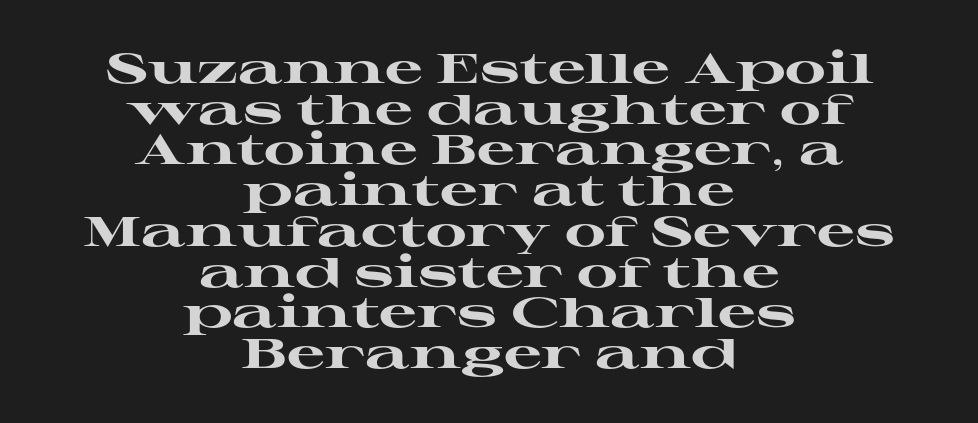
Q: Is the text bold? A: Yes.
Q: Is the text italic (slanted)? A: No, it is upright.
Q: Is the typeface a serif or a sans-serif typeface? A: Serif.
Q: Is the text underlined? A: No.
Q: How is the paragraph aligned? A: Centered.
Q: Is the spacing between letters normal or unusually wide? A: Normal.
Q: Is the spacing between lines tight, normal or loose? A: Tight.
Q: Width (condensed, normal, or wide)? A: Wide.
Q: Stroke contrast? A: High.
Q: x-height? A: Medium.
Q: Monospaced? A: No.
